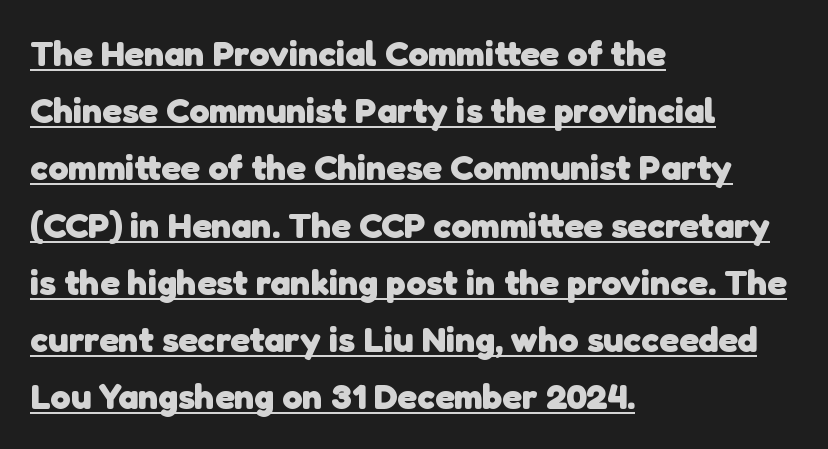
Q: Is the text bold? A: Yes.
Q: Is the typeface a serif or a sans-serif typeface? A: Sans-serif.
Q: Is the text underlined? A: Yes.
Q: How is the paragraph aligned? A: Left-aligned.
Q: Is the spacing between letters normal or unusually wide? A: Normal.
Q: Is the spacing between lines tight, normal or loose? A: Normal.
Q: Width (condensed, normal, or wide)? A: Normal.
Q: Stroke contrast? A: Low.
Q: x-height? A: Medium.
Q: Monospaced? A: No.
